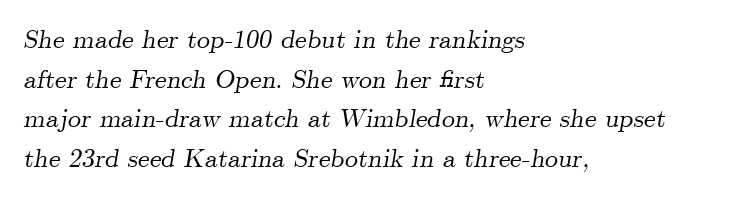
{"italic": "yes", "lean": "right", "slant_degrees": 9, "underline": "no", "align": "left", "line_spacing": "normal", "line_spacing_ratio": 1.52, "letter_spacing": "normal", "letter_spacing_em": 0.0, "glyph_px": 26}
